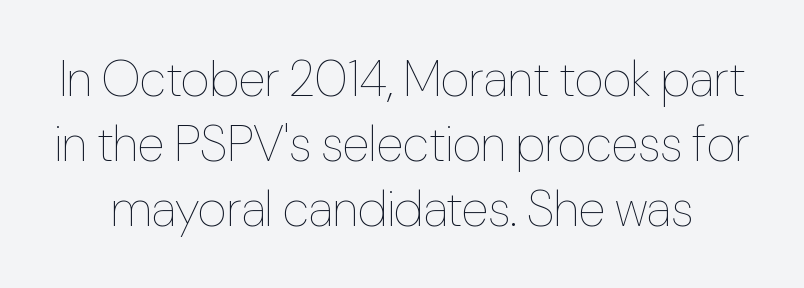
The image shows 50 px thin, condensed type, upright; set normal line spacing (1.3x), normal letter spacing, not underlined; low stroke contrast and a medium x-height.
